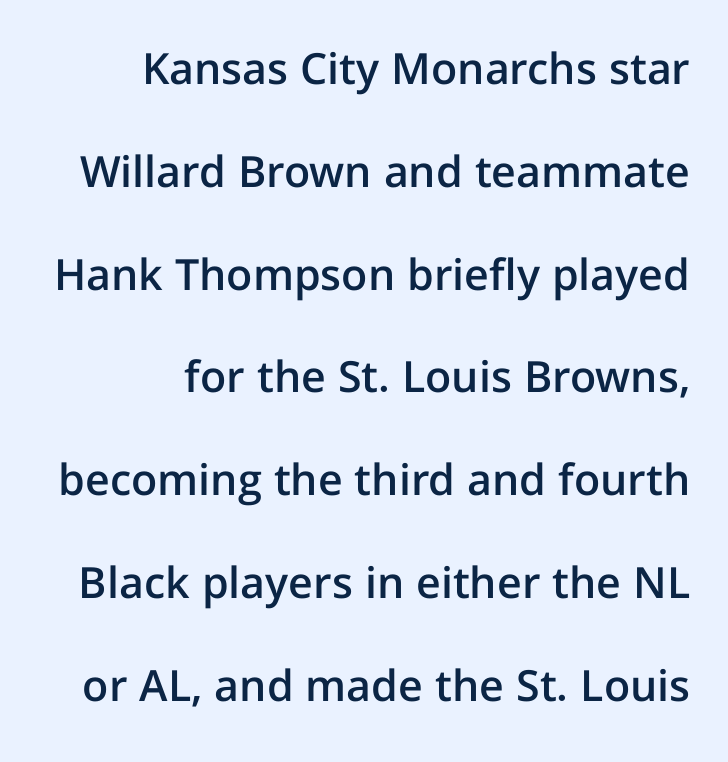
Compared with an ordinary text face, these strokes are moderately heavier — a semibold. The space between consecutive lines is lavish. The letterforms sit shoulder to shoulder at normal distance. This rendering uses right alignment, leaving the left contour irregular.
